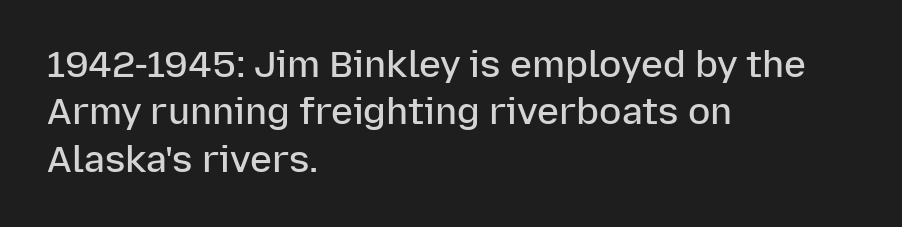
The image shows 37 px semibold sans-serif type, upright; set left-aligned, normal line spacing (1.28x), normal letter spacing, not underlined; low stroke contrast and a medium x-height.
